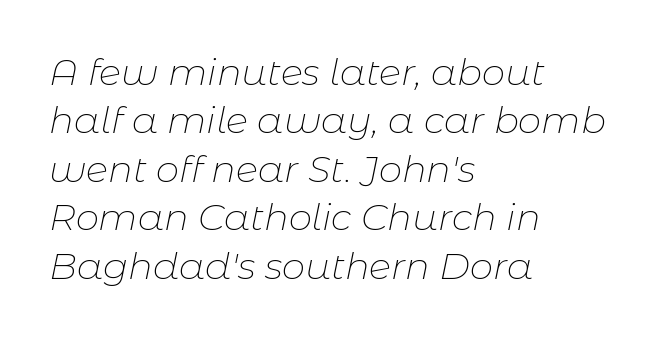
Q: Is the text bold? A: No.
Q: Is the text italic (slanted)? A: Yes, it leans right by about 11 degrees.
Q: Is the text underlined? A: No.
Q: How is the paragraph aligned? A: Left-aligned.
Q: Is the spacing between letters normal or unusually wide? A: Normal.
Q: Is the spacing between lines tight, normal or loose? A: Normal.
Q: Width (condensed, normal, or wide)? A: Normal.
Q: Stroke contrast? A: Low.
Q: x-height? A: Medium.
Q: Monospaced? A: No.
